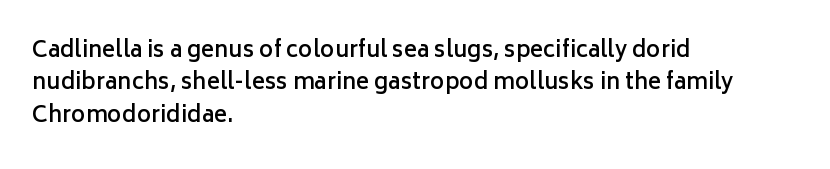
{"italic": "no", "bold": "semi", "underline": "no", "align": "left", "line_spacing": "normal", "line_spacing_ratio": 1.47, "letter_spacing": "normal", "letter_spacing_em": 0.0, "glyph_px": 22}
